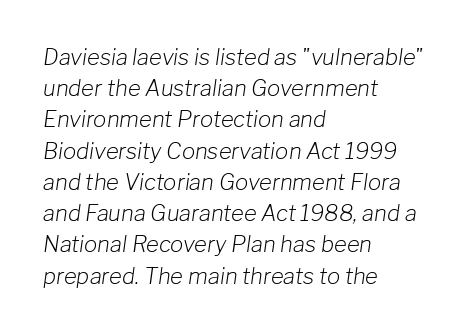
Q: Is the text bold? A: No.
Q: Is the text italic (slanted)? A: Yes, it leans right by about 8 degrees.
Q: Is the text underlined? A: No.
Q: How is the paragraph aligned? A: Left-aligned.
Q: Is the spacing between letters normal or unusually wide? A: Normal.
Q: Is the spacing between lines tight, normal or loose? A: Normal.
